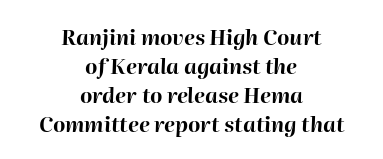
Nobody drew a line under any word here. The type is set solid horizontally, with unmodified tracking. Rows of type keep a routine distance in the vertical direction. This is oblique type, the kind used for emphasis or titles. Notice how the passage keeps no hard edge, just a central spine. Weight check: bold — yes, fully.
